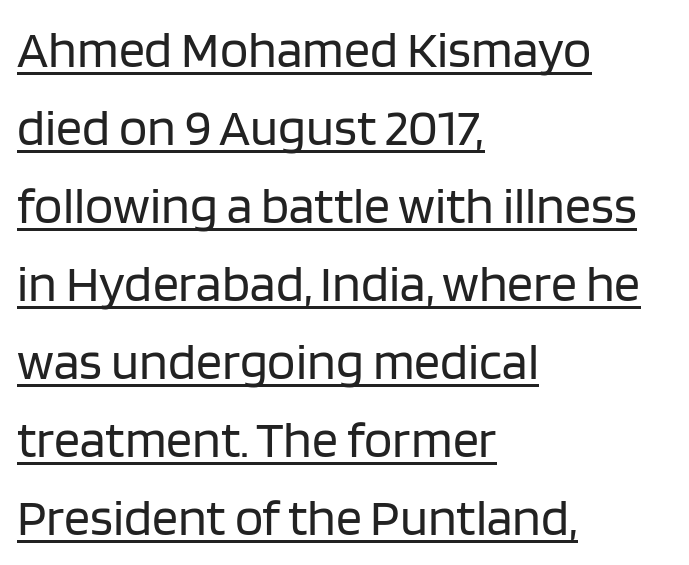
Line beginnings align vertically; line endings do not. Stroke mass is kept to a normal reading level or below. A typesetter would call this proportional, since set widths differ per character. Here the glyphs are tracked normally, forming tight word shapes.
